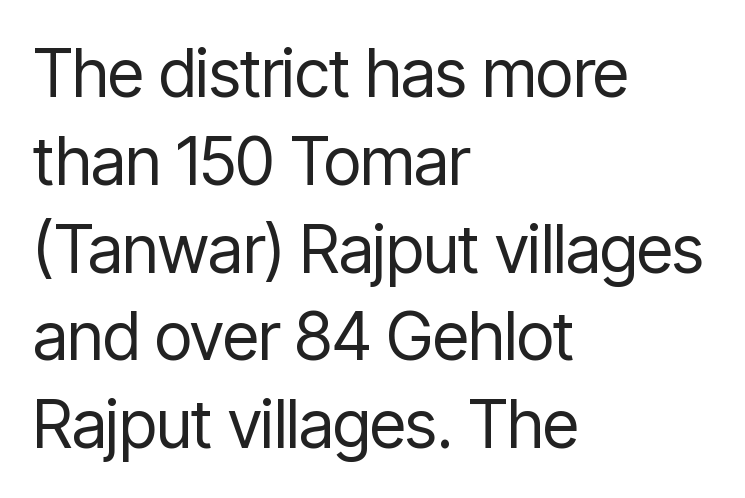
This is the regular roman posture of the typeface. There is no visible air inserted between adjacent glyphs. Weight: not bold — regular or lighter. Varying glyph widths throughout — classic text-font behaviour.
